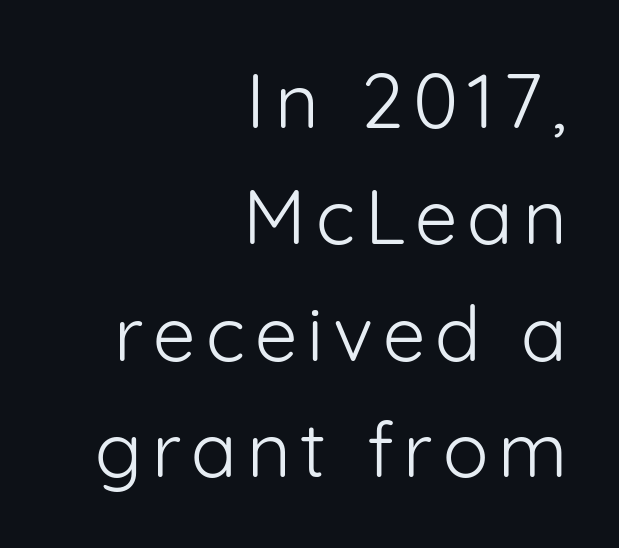
The image shows 76 px light sans-serif type, upright; set right-aligned, normal line spacing (1.53x), not underlined; low stroke contrast and a medium x-height.
